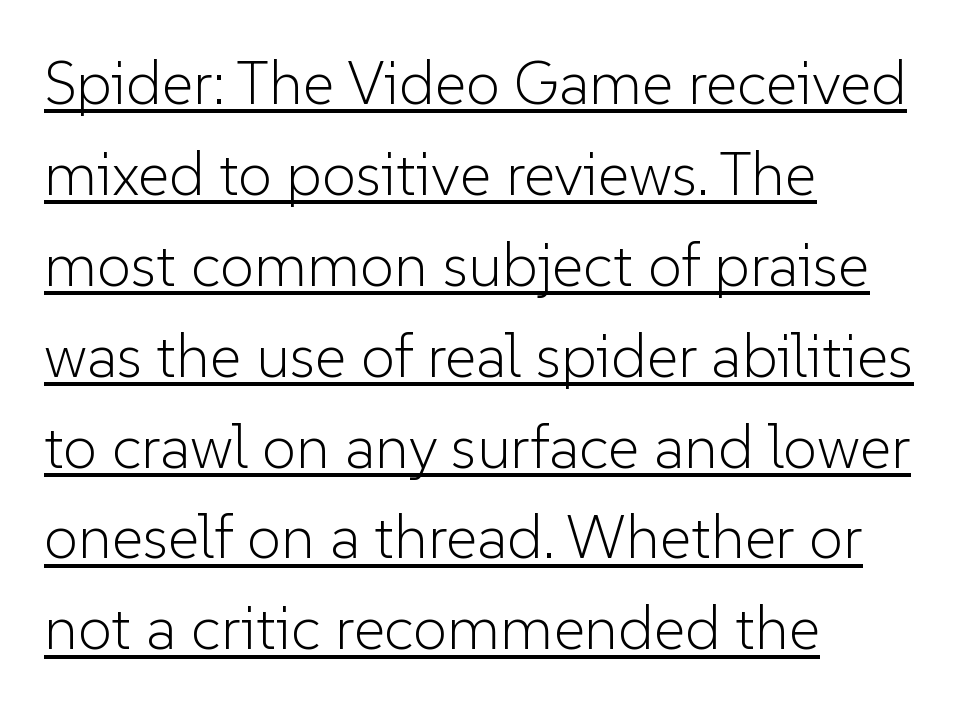
{"serif": "no", "italic": "no", "bold": "no", "weight": "light", "width": "normal", "stroke_contrast": "low", "x_height": "medium", "monospaced": "no", "underline": "yes", "align": "left", "line_spacing": "normal", "line_spacing_ratio": 1.49, "letter_spacing": "normal", "letter_spacing_em": 0.0, "glyph_px": 61}
